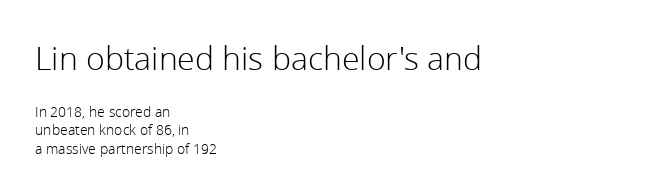
If you drew a ruler down the left edge, every line would touch it. Notice how descenders clear the ascenders below comfortably — that's standard leading. Quick note: underline off. Reading top to bottom, the characters get smaller at the block break. Weight: regular or lighter.
